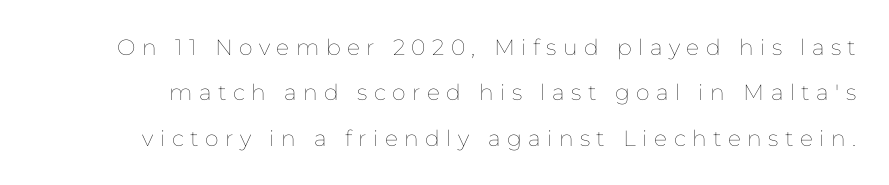
Between one letter and the next there's a generous, obvious gap. Beneath every word, the page is bare. The lines are spread far apart with generous leading. A quiet, ordinary-to-light weight characterises the typeface.
